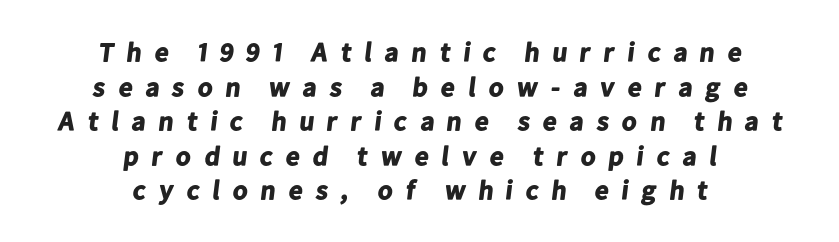
The image shows 27 px bold type; set centered, normal line spacing (1.28x), unusually wide letter spacing (+0.41 em), not underlined.
